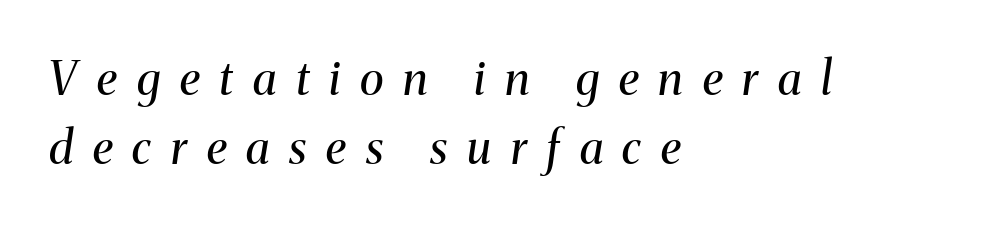
{"serif": "yes", "italic": "yes", "lean": "right", "slant_degrees": 8, "bold": "no", "weight": "regular", "width": "normal", "stroke_contrast": "medium", "x_height": "medium", "monospaced": "no", "underline": "no", "align": "left", "line_spacing": "normal", "line_spacing_ratio": 1.51, "letter_spacing": "wide", "letter_spacing_em": 0.43, "glyph_px": 46}
